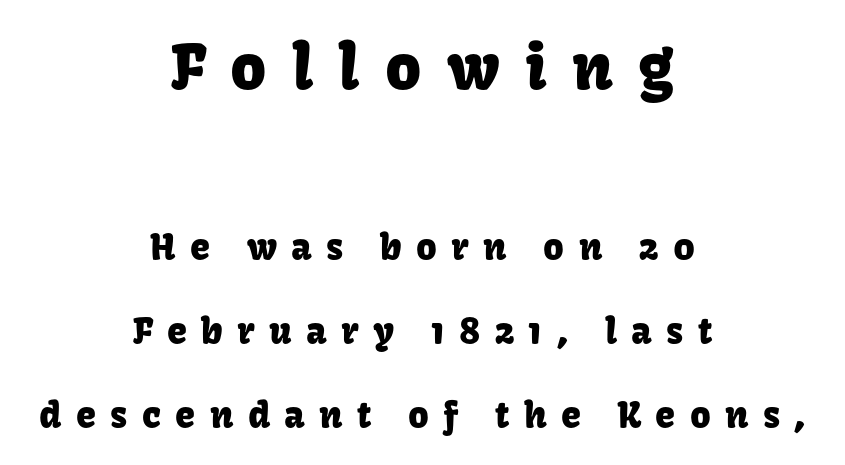
The image shows 63 px sans-serif type, upright; set centered, loose line spacing (2.33x), unusually wide letter spacing (+0.4 em), not underlined; the first (top) block is 1.75x larger; low stroke contrast and a medium x-height.
